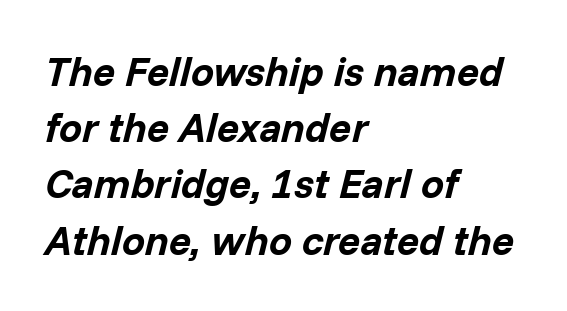
The line-height multiplier appears to be the usual default. Is this a fixed-width face? No — the glyphs have proportional, varying widths. A classic flush-left, rag-right setting is used for this passage. The strip under each line holds only bare page. Heavy-handed strokes throughout: this text is bold. A typesetter would call this zero additional tracking.
